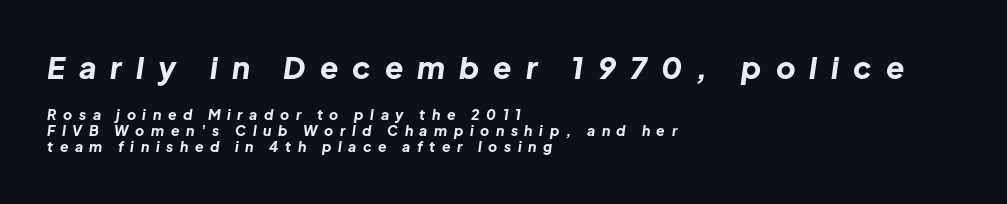
Glance below the letters and you will spot only blank space. Interline gaps are noticeably narrow in this sample. Spacing verdict: proportional, widths tailored to each character. In terms of weight, the rendering is a true, heavy bold. Block one is the big one; block two sits smaller underneath.
